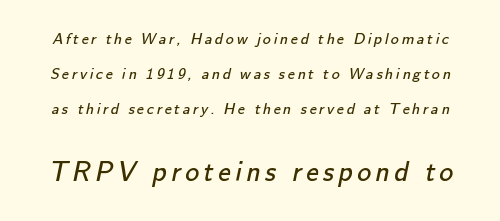
The image shows 28 px regular-weight sans-serif type; set loose line spacing (2.2x), not underlined; the second (bottom) block is 1.75x larger; low stroke contrast and a small x-height.
